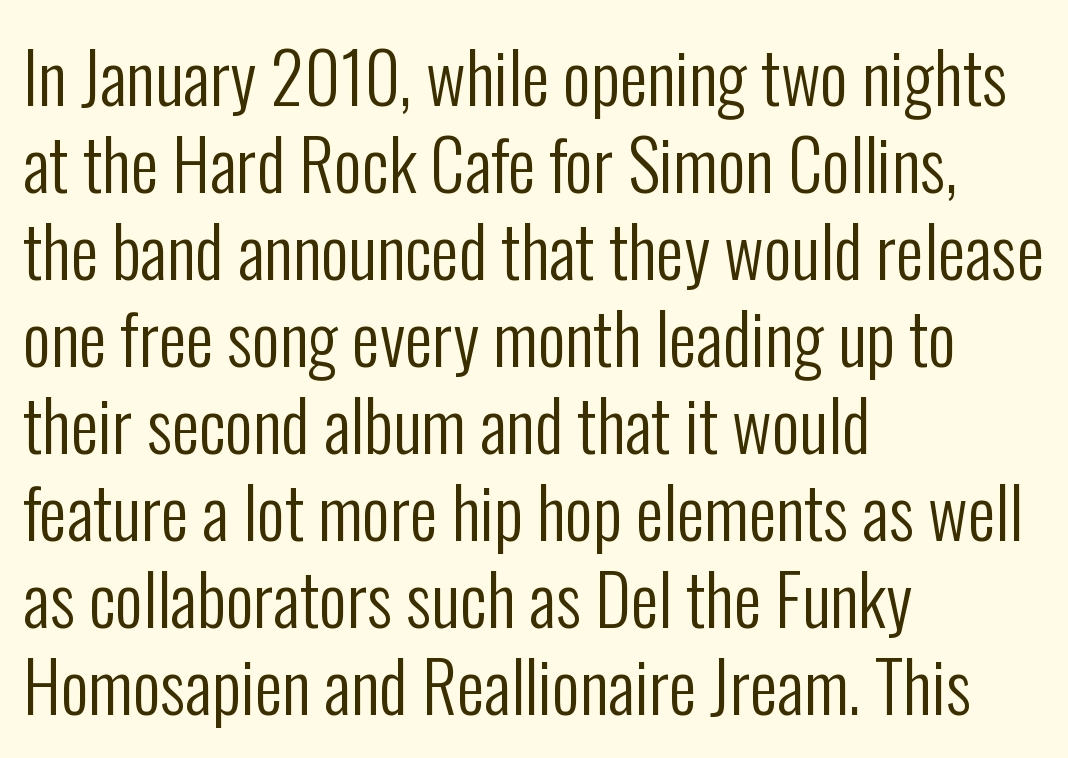
Q: Is the text bold? A: No.
Q: Is the text italic (slanted)? A: No, it is upright.
Q: Is the typeface a serif or a sans-serif typeface? A: Sans-serif.
Q: Is the text underlined? A: No.
Q: How is the paragraph aligned? A: Left-aligned.
Q: Is the spacing between letters normal or unusually wide? A: Normal.
Q: Is the spacing between lines tight, normal or loose? A: Normal.
Q: Width (condensed, normal, or wide)? A: Condensed.
Q: Stroke contrast? A: Low.
Q: x-height? A: Medium.
Q: Monospaced? A: No.
